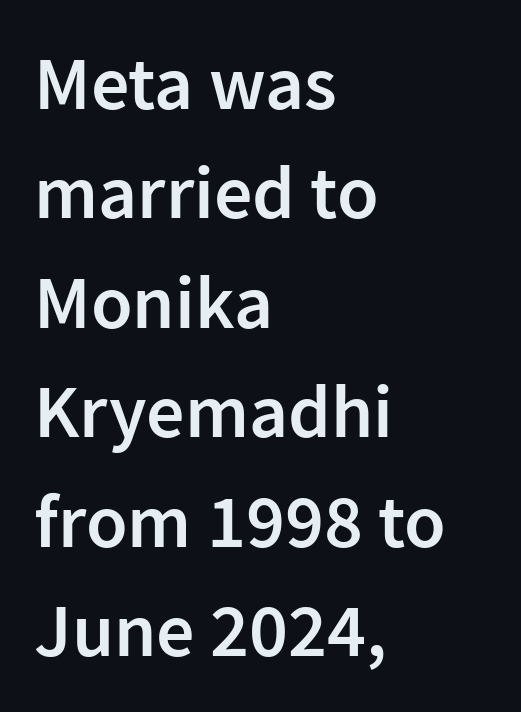
Q: Is the text bold? A: Semi-bold.
Q: Is the text italic (slanted)? A: No, it is upright.
Q: Is the typeface a serif or a sans-serif typeface? A: Sans-serif.
Q: Is the text underlined? A: No.
Q: How is the paragraph aligned? A: Left-aligned.
Q: Is the spacing between letters normal or unusually wide? A: Normal.
Q: Is the spacing between lines tight, normal or loose? A: Normal.
Q: Width (condensed, normal, or wide)? A: Normal.
Q: Stroke contrast? A: Low.
Q: x-height? A: Medium.
Q: Monospaced? A: No.
